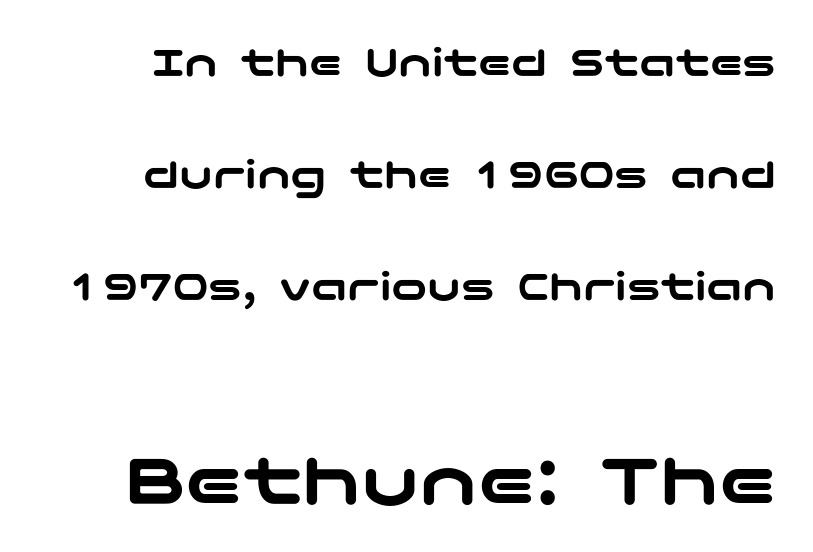
These lines stand farther apart than default settings would place them. The type sits square on the baseline with zero lean. The area under the type is left untouched. The more generous point size was reserved for the lower chunk.
